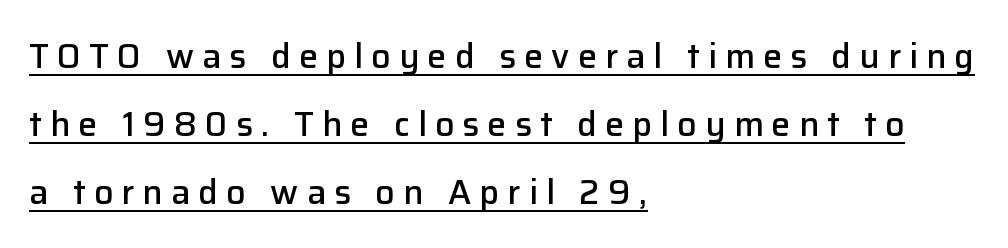
{"serif": "no", "italic": "no", "bold": "semi", "weight": "semibold", "width": "normal", "stroke_contrast": "low", "x_height": "medium", "monospaced": "no", "underline": "yes", "align": "left", "line_spacing": "loose", "line_spacing_ratio": 2.0, "letter_spacing": "wide", "letter_spacing_em": 0.24, "glyph_px": 34}
